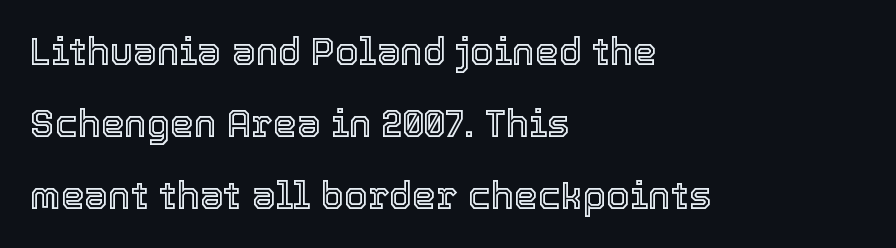
The image shows 38 px text type, upright; set left-aligned, loose line spacing (1.9x), normal letter spacing, not underlined; a medium x-height.
